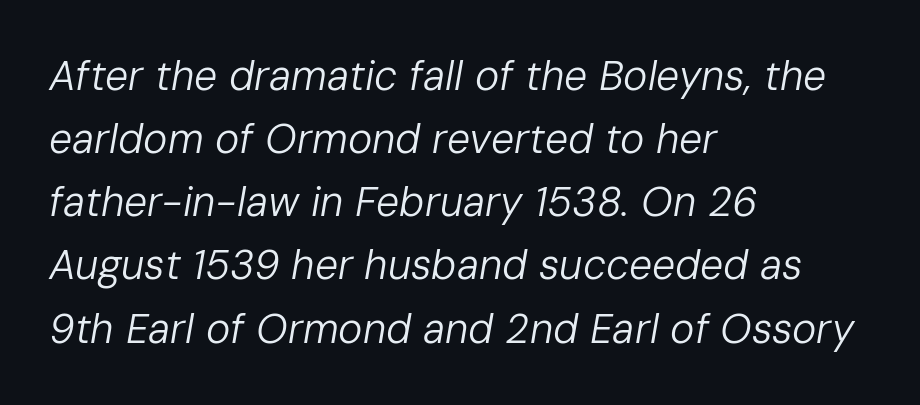
{"italic": "yes", "lean": "right", "slant_degrees": 10, "bold": "no", "weight": "regular", "width": "normal", "stroke_contrast": "low", "x_height": "medium", "monospaced": "no", "underline": "no", "align": "left", "line_spacing": "normal", "line_spacing_ratio": 1.54, "letter_spacing": "normal", "letter_spacing_em": 0.0, "glyph_px": 41}
